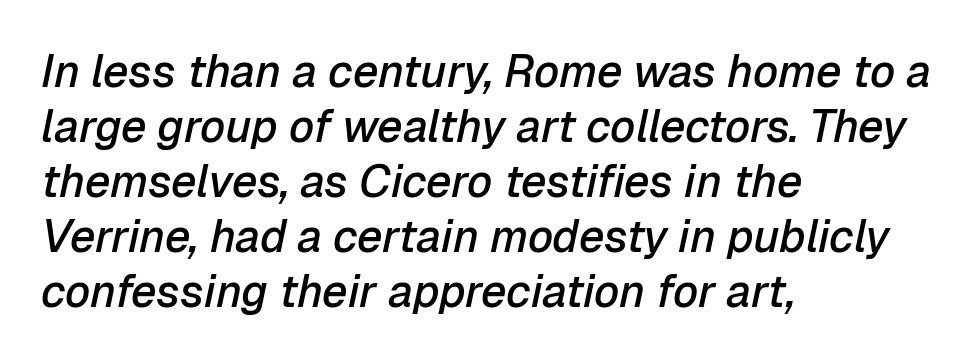
Character widths vary here, with narrow letters taking less room than wide ones. How are the letters spaced? Ordinarily, with no added tracking. Designer's note — italics engaged. All the whitespace from short lines collects on the right. In terms of weight, the rendering is demibold, just under bold. Honestly, there is no underline to notice here at all.
